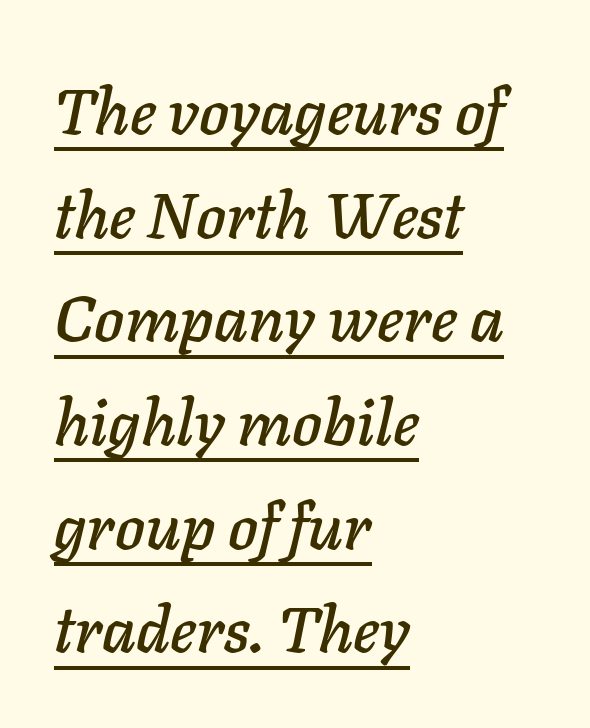
{"italic": "yes", "lean": "right", "slant_degrees": 11, "width": "normal", "stroke_contrast": "low", "x_height": "medium", "monospaced": "no", "underline": "yes", "align": "left", "line_spacing": "normal", "line_spacing_ratio": 1.62, "letter_spacing": "normal", "letter_spacing_em": 0.0, "glyph_px": 64}
